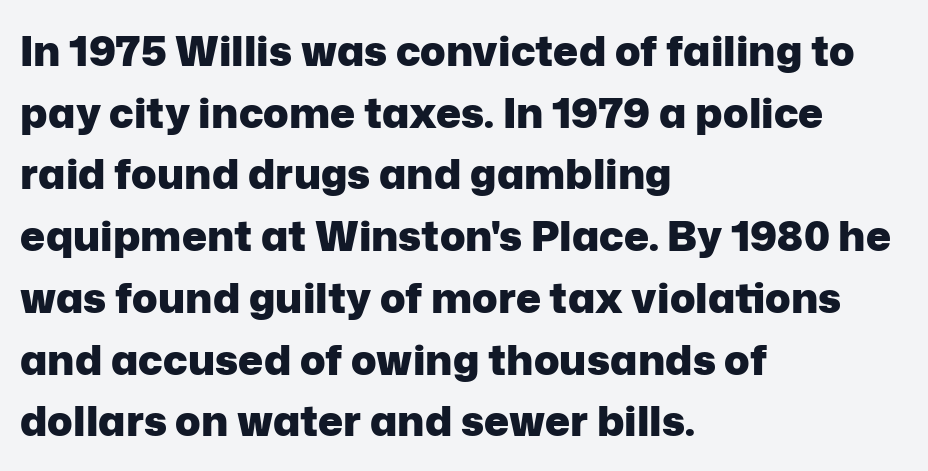
The axis of the letterforms is exactly vertical. Is this a sans? Yes — the strokes have no serifs. Just letters on the line, the space beneath them empty. Proportional: the letters do not fall into vertical columns.
